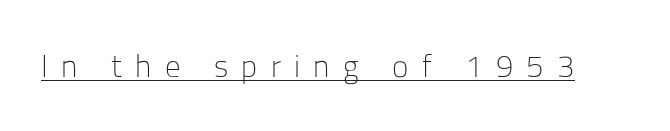
Has an underline been added? It has. Does the type have serifs? No, each stem ends abruptly. This sample has the flowing, uneven cadence of proportional lettering. Heft: none added — not bold.
